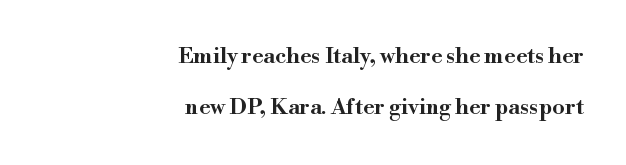
{"italic": "no", "underline": "no", "align": "right", "line_spacing": "loose", "line_spacing_ratio": 2.33, "letter_spacing": "normal", "letter_spacing_em": 0.0, "glyph_px": 22}
